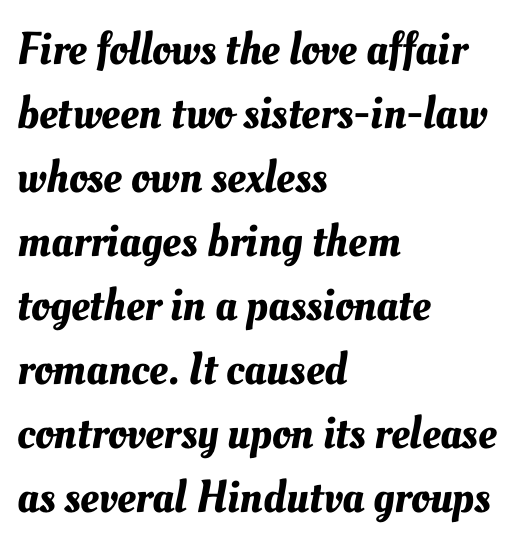
The horizontal fit of the characters is conventional and even. Quick note: interline space is typical. The text block is weighted toward the left margin, trailing off unevenly rightward. Rule under the text: the space is simply empty.
